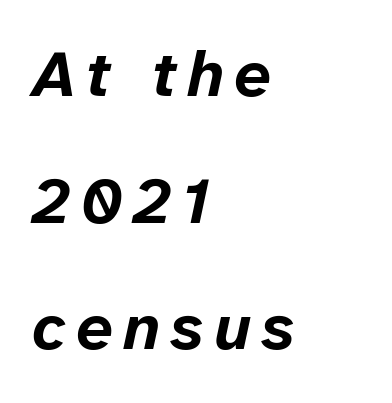
The image shows 65 px bold type, italic (leaning right); set left-aligned, loose line spacing (1.95x), not underlined; low stroke contrast and a medium x-height.
